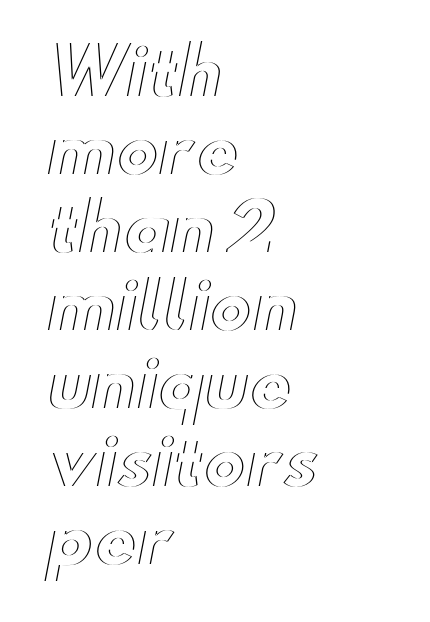
Observe the ordinary spacing: letters are neighbours, not strangers. Clear beneath every line of the passage. A student would call this left alignment; a typographer would say flush left, rag right.
